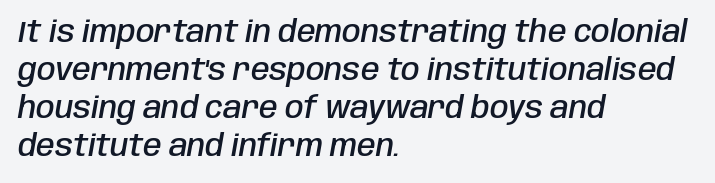
Q: Is the text bold? A: Semi-bold.
Q: Is the text italic (slanted)? A: Yes, it leans right by about 10 degrees.
Q: Is the text underlined? A: No.
Q: How is the paragraph aligned? A: Left-aligned.
Q: Is the spacing between letters normal or unusually wide? A: Normal.
Q: Is the spacing between lines tight, normal or loose? A: Normal.
Q: Width (condensed, normal, or wide)? A: Condensed.
Q: Stroke contrast? A: Low.
Q: x-height? A: Large.
Q: Monospaced? A: No.
